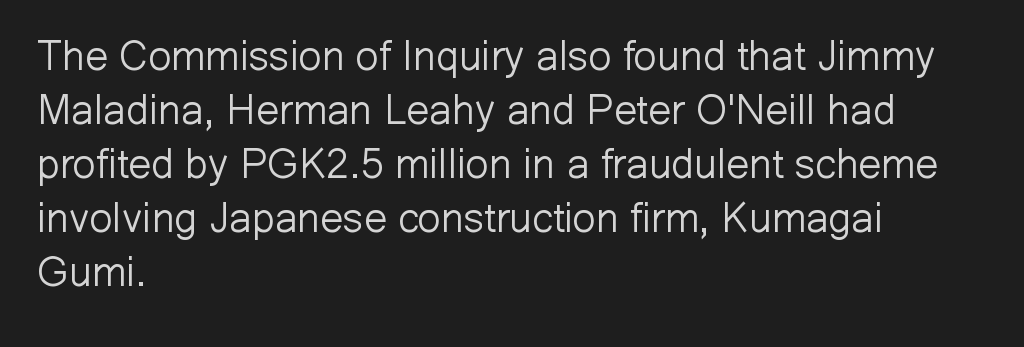
The image shows 41 px light sans-serif type, upright; set left-aligned, normal line spacing (1.32x), normal letter spacing, not underlined; low stroke contrast and a medium x-height.
